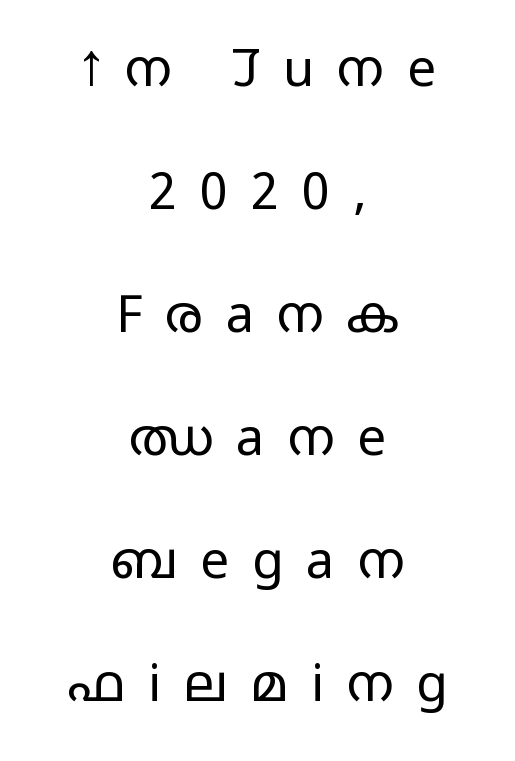
Horizontal bands of white between lines are thick stripes. These lines are rendered in a variable-pitch font. Caption: expanded tracking, letters set apart. These glyphs show unthickened strokes, regular width or finer. Clear beneath every line of the passage.
